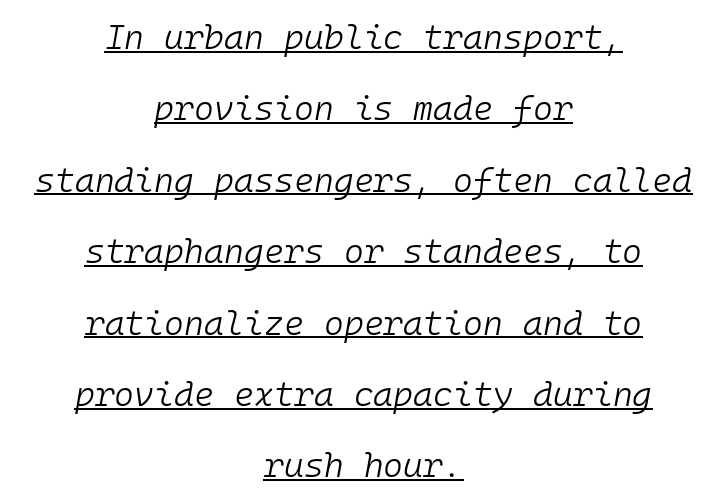
Q: Is the text bold? A: No.
Q: Is the text italic (slanted)? A: Yes, it leans right by about 10 degrees.
Q: Is the text underlined? A: Yes.
Q: How is the paragraph aligned? A: Centered.
Q: Is the spacing between letters normal or unusually wide? A: Normal.
Q: Is the spacing between lines tight, normal or loose? A: Loose.
Q: Width (condensed, normal, or wide)? A: Normal.
Q: Stroke contrast? A: Low.
Q: x-height? A: Medium.
Q: Monospaced? A: Yes.
